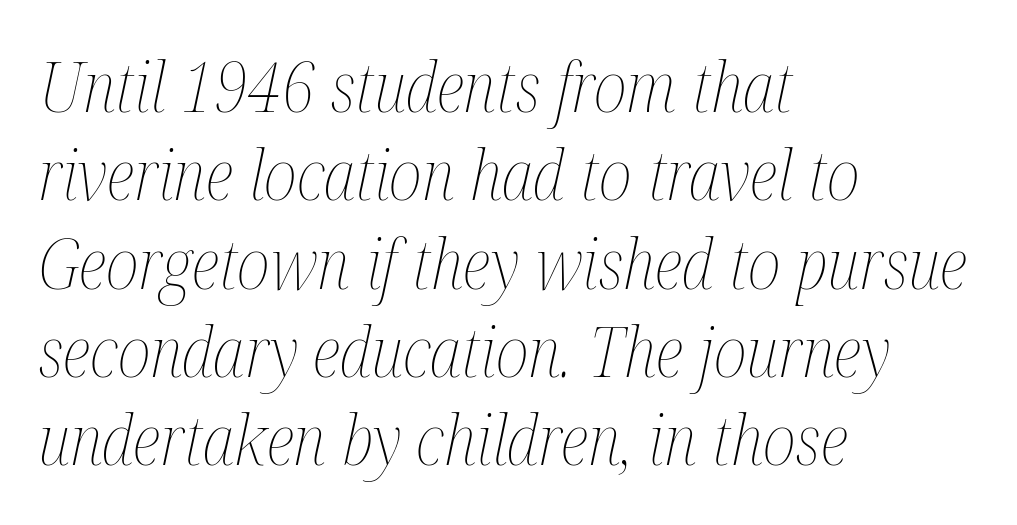
Q: Is the text bold? A: No.
Q: Is the text italic (slanted)? A: Yes, it leans right by about 12 degrees.
Q: Is the text underlined? A: No.
Q: How is the paragraph aligned? A: Left-aligned.
Q: Is the spacing between letters normal or unusually wide? A: Normal.
Q: Is the spacing between lines tight, normal or loose? A: Normal.
Q: Width (condensed, normal, or wide)? A: Condensed.
Q: Stroke contrast? A: Medium.
Q: x-height? A: Medium.
Q: Monospaced? A: No.
